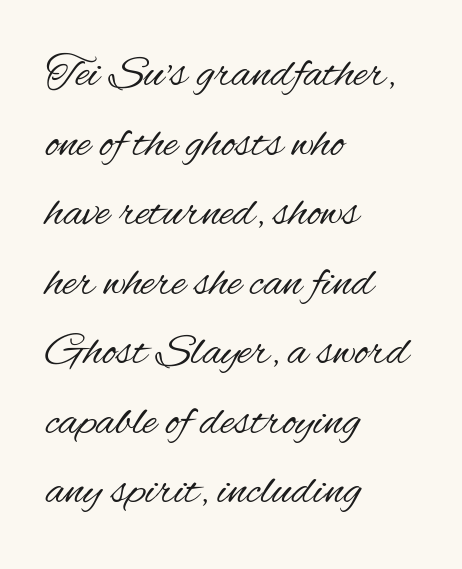
No word sits above an underline. Stroke thickness stays within the range of a standard reading face or lighter. The type is set solid horizontally, with unmodified tracking.
